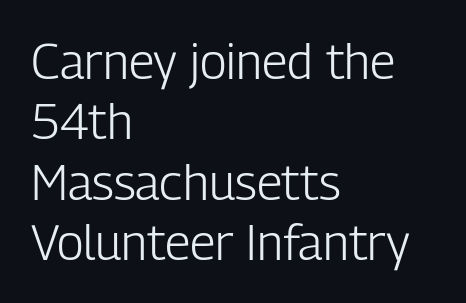
{"serif": "no", "italic": "no", "bold": "no", "weight": "light", "width": "condensed", "stroke_contrast": "low", "x_height": "medium", "monospaced": "no", "underline": "no", "align": "left", "line_spacing_ratio": 1.23, "letter_spacing": "normal", "letter_spacing_em": 0.0, "glyph_px": 49}
